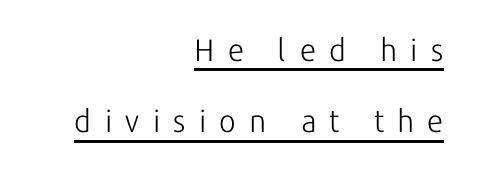
Q: Is the text bold? A: No.
Q: Is the text italic (slanted)? A: No, it is upright.
Q: Is the typeface a serif or a sans-serif typeface? A: Sans-serif.
Q: Is the text underlined? A: Yes.
Q: How is the paragraph aligned? A: Right-aligned.
Q: Is the spacing between letters normal or unusually wide? A: Unusually wide.
Q: Is the spacing between lines tight, normal or loose? A: Loose.
Q: Width (condensed, normal, or wide)? A: Normal.
Q: Stroke contrast? A: Low.
Q: x-height? A: Medium.
Q: Monospaced? A: No.
